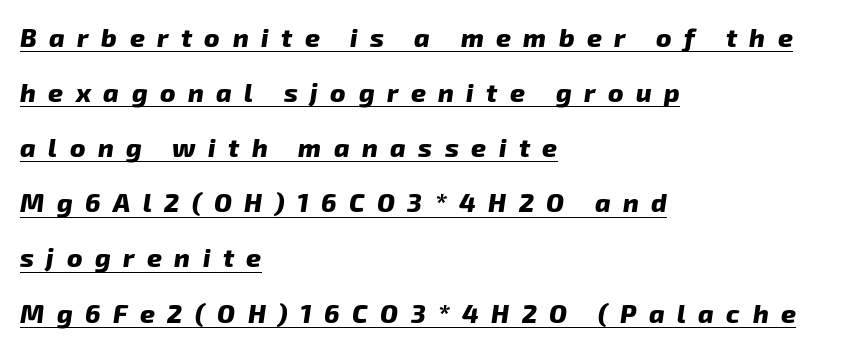
Q: Is the text bold? A: Yes.
Q: Is the text underlined? A: Yes.
Q: How is the paragraph aligned? A: Left-aligned.
Q: Is the spacing between letters normal or unusually wide? A: Unusually wide.
Q: Is the spacing between lines tight, normal or loose? A: Loose.
